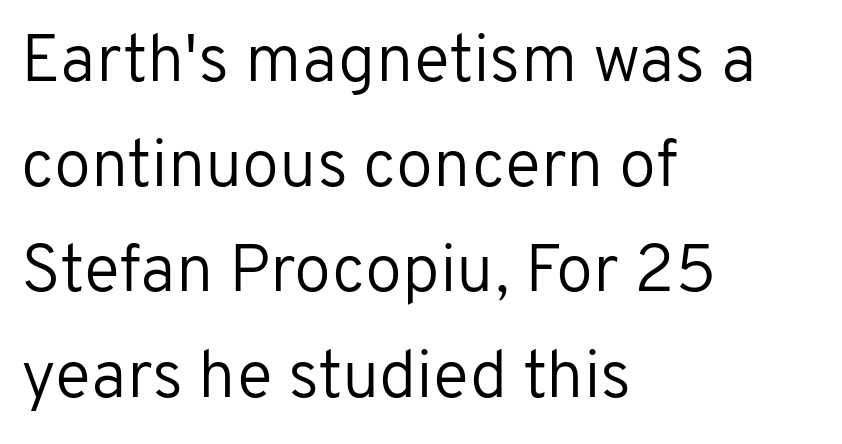
Q: Is the text bold? A: No.
Q: Is the text italic (slanted)? A: No, it is upright.
Q: Is the typeface a serif or a sans-serif typeface? A: Sans-serif.
Q: Is the text underlined? A: No.
Q: How is the paragraph aligned? A: Left-aligned.
Q: Is the spacing between letters normal or unusually wide? A: Normal.
Q: Is the spacing between lines tight, normal or loose? A: Normal.
Q: Width (condensed, normal, or wide)? A: Normal.
Q: Stroke contrast? A: Low.
Q: x-height? A: Medium.
Q: Monospaced? A: No.
